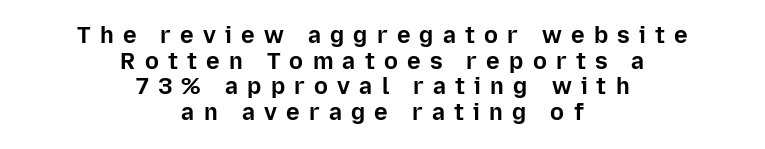
{"italic": "no", "bold": "yes", "underline": "no", "align": "center", "line_spacing": "tight", "line_spacing_ratio": 1.11, "letter_spacing": "wide", "letter_spacing_em": 0.4, "glyph_px": 23}
